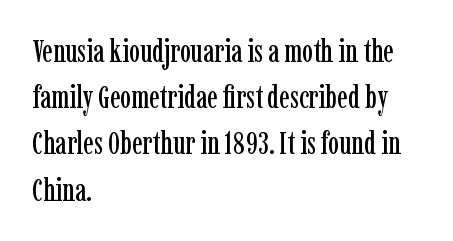
Q: Is the text italic (slanted)? A: No, it is upright.
Q: Is the typeface a serif or a sans-serif typeface? A: Serif.
Q: Is the text underlined? A: No.
Q: How is the paragraph aligned? A: Left-aligned.
Q: Is the spacing between letters normal or unusually wide? A: Normal.
Q: Is the spacing between lines tight, normal or loose? A: Normal.
Q: Width (condensed, normal, or wide)? A: Condensed.
Q: Stroke contrast? A: Low.
Q: x-height? A: Medium.
Q: Monospaced? A: No.
